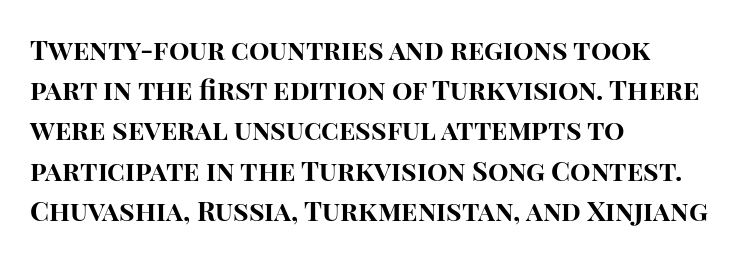
The rag falls on the right side of this text block. The axis of the letterforms is exactly vertical. Descender tails drop into unmarked territory. Inter-character spacing is left at the font's built-in metrics. Heavy, bold letterforms.
